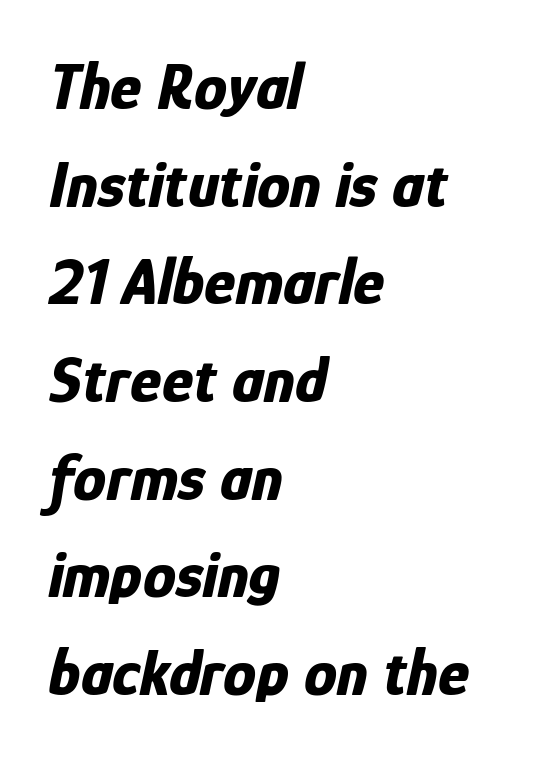
{"italic": "yes", "lean": "right", "slant_degrees": 12, "bold": "yes", "weight": "bold", "width": "condensed", "stroke_contrast": "low", "x_height": "medium", "monospaced": "no", "underline": "no", "align": "left", "line_spacing": "normal", "line_spacing_ratio": 1.48, "letter_spacing": "normal", "letter_spacing_em": 0.0, "glyph_px": 66}
